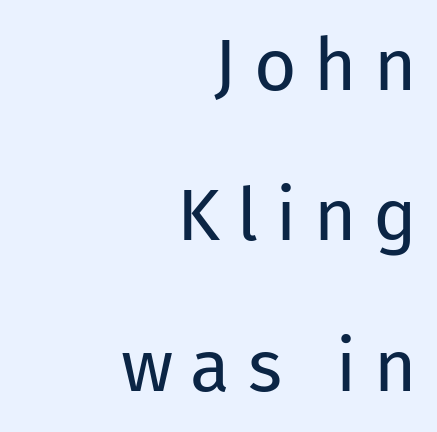
{"serif": "no", "italic": "no", "bold": "no", "weight": "regular", "width": "normal", "stroke_contrast": "low", "x_height": "medium", "monospaced": "no", "underline": "no", "align": "right", "line_spacing": "loose", "line_spacing_ratio": 2.06, "letter_spacing": "wide", "letter_spacing_em": 0.24, "glyph_px": 73}
